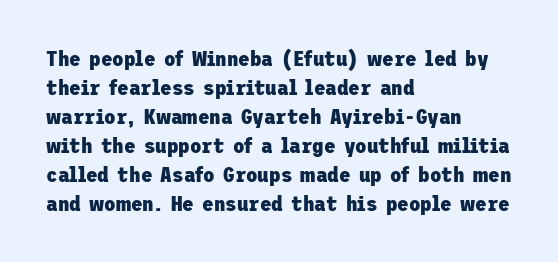
{"italic": "no", "bold": "yes", "underline": "no", "align": "left", "line_spacing": "normal", "line_spacing_ratio": 1.38, "letter_spacing": "normal", "letter_spacing_em": 0.0, "glyph_px": 21}
